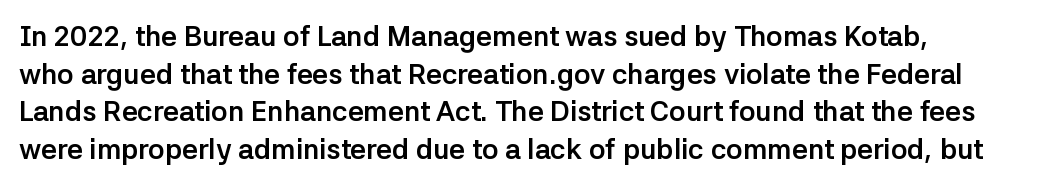
The image shows 28 px semibold sans-serif type, upright; set left-aligned, normal line spacing (1.34x), normal letter spacing, not underlined; low stroke contrast and a medium x-height.
